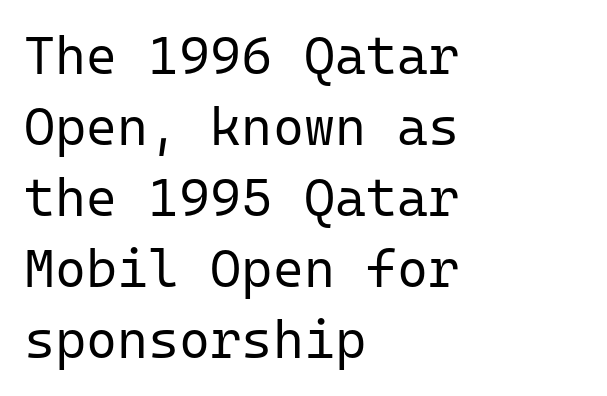
The image shows 53 px regular-weight sans-serif type, upright, monospaced; set left-aligned, normal line spacing (1.34x), normal letter spacing, not underlined; low stroke contrast and a medium x-height.
